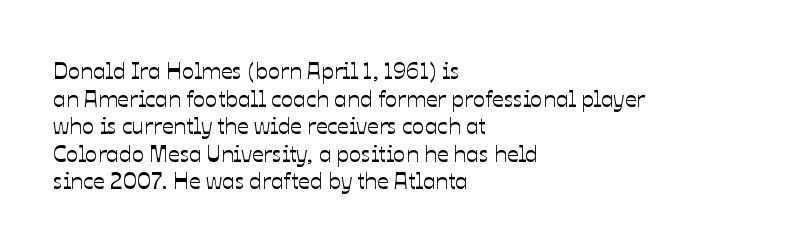
The line texture is even and compact thanks to regular tracking. These lines stack with their left ends in a neat column. The lettering stays uniformly vertical, giving the passage a roman look. Check the space under the baseline: it is left empty.
